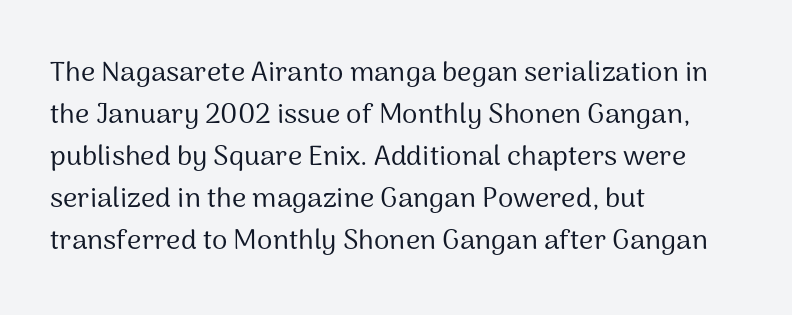
The image shows 28 px regular-weight sans-serif type, upright; set left-aligned, normal line spacing (1.5x), normal letter spacing, not underlined; medium stroke contrast and a medium x-height.
